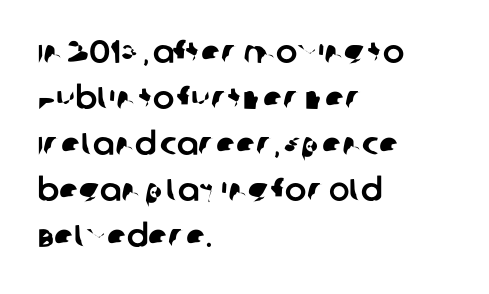
The image shows 32 px sans-serif type; set left-aligned, normal line spacing (1.44x), normal letter spacing, not underlined; low stroke contrast and a large x-height.
